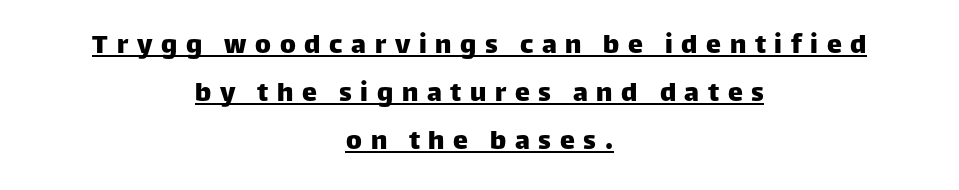
This sample keeps an unexceptional amount of space between lines. Serifs: no, the terminals of the letterforms are clean. Quick note: underline on. The line texture is sparse and dotted thanks to wide tracking.
